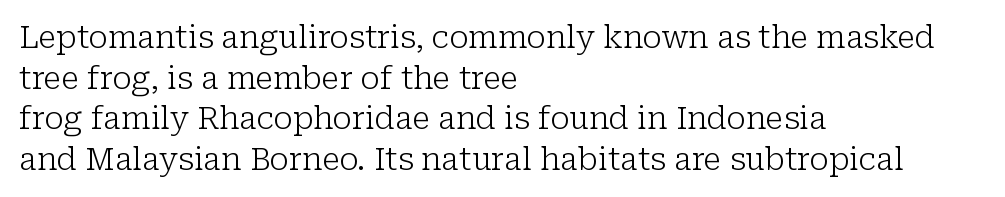
{"serif": "yes", "italic": "no", "bold": "no", "weight": "light", "width": "normal", "stroke_contrast": "low", "x_height": "medium", "monospaced": "no", "underline": "no", "align": "left", "line_spacing": "normal", "line_spacing_ratio": 1.31, "letter_spacing": "normal", "letter_spacing_em": 0.0, "glyph_px": 31}
